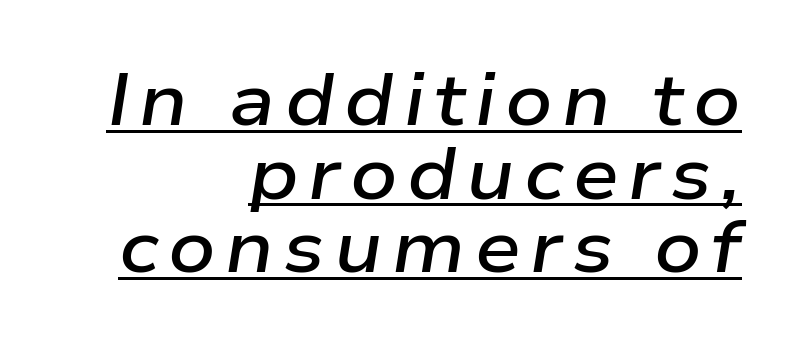
{"italic": "yes", "lean": "right", "slant_degrees": 9, "bold": "semi", "weight": "semibold", "width": "wide", "stroke_contrast": "low", "x_height": "medium", "monospaced": "no", "underline": "yes", "align": "right", "line_spacing": "tight", "line_spacing_ratio": 1.01, "glyph_px": 73}
